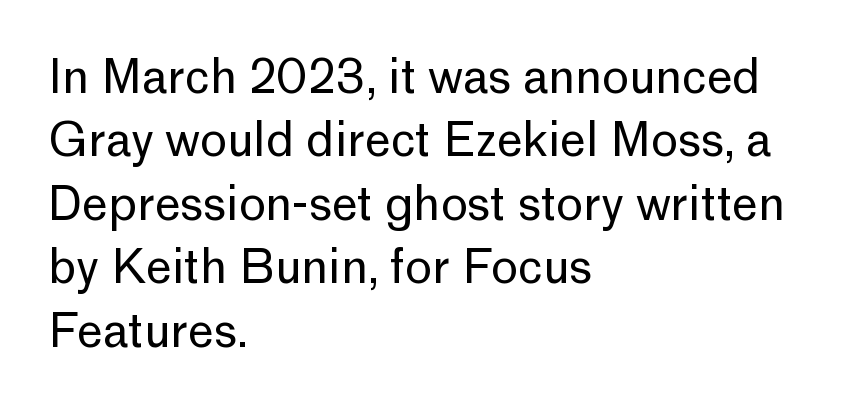
{"serif": "no", "italic": "no", "bold": "no", "weight": "regular", "width": "normal", "stroke_contrast": "low", "x_height": "medium", "monospaced": "no", "underline": "no", "align": "left", "line_spacing": "normal", "line_spacing_ratio": 1.38, "letter_spacing": "normal", "letter_spacing_em": 0.0, "glyph_px": 46}
